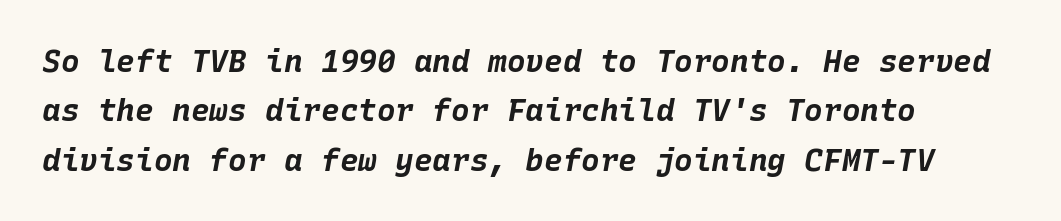
The image shows 31 px bold type, italic (leaning right), monospaced; set left-aligned, normal line spacing (1.59x), normal letter spacing, not underlined; low stroke contrast and a large x-height.
